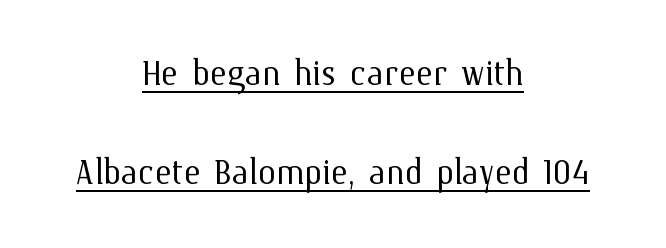
Notice the wide empty band between every row — that's loose leading. Posture: vertical. The rendering uses natural spacing where letterforms have individual widths. Heaviness? Minimal to ordinary, like unemphasized prose. Teacher's note: observe the equal gaps on both sides — that is centered alignment. This sample uses plain, unmodified letter spacing.
